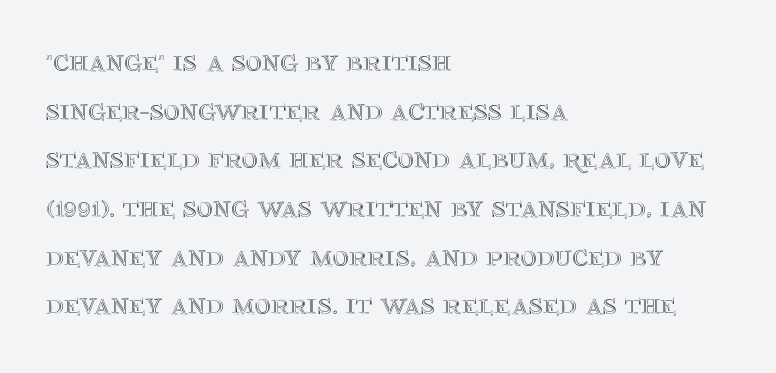
Q: Is the text italic (slanted)? A: No, it is upright.
Q: Is the text underlined? A: No.
Q: How is the paragraph aligned? A: Left-aligned.
Q: Is the spacing between letters normal or unusually wide? A: Normal.
Q: Is the spacing between lines tight, normal or loose? A: Normal.
Q: Width (condensed, normal, or wide)? A: Normal.
Q: x-height? A: Large.
Q: Monospaced? A: No.
